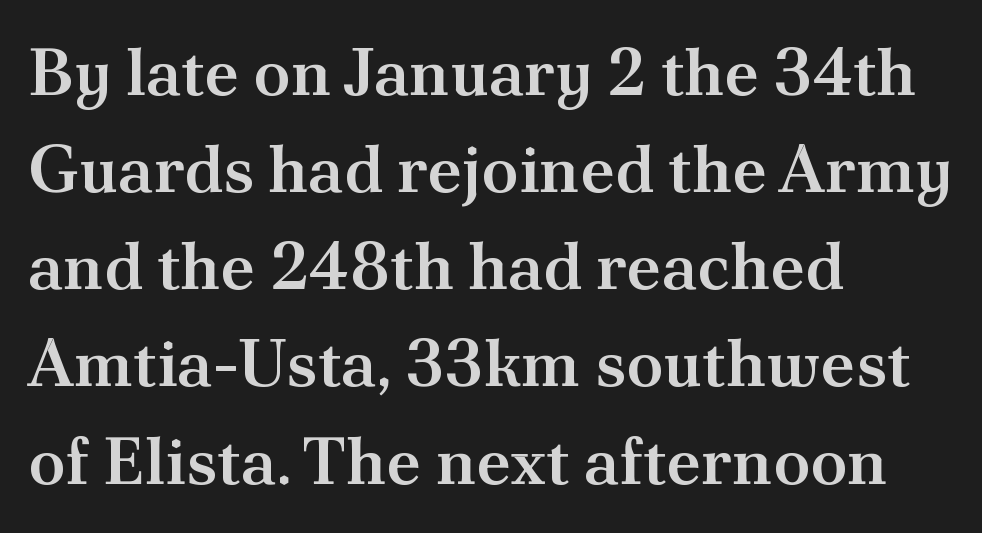
Q: Is the text bold? A: Semi-bold.
Q: Is the text italic (slanted)? A: No, it is upright.
Q: Is the typeface a serif or a sans-serif typeface? A: Serif.
Q: Is the text underlined? A: No.
Q: How is the paragraph aligned? A: Left-aligned.
Q: Is the spacing between letters normal or unusually wide? A: Normal.
Q: Is the spacing between lines tight, normal or loose? A: Normal.
Q: Width (condensed, normal, or wide)? A: Normal.
Q: Stroke contrast? A: Medium.
Q: x-height? A: Small.
Q: Monospaced? A: No.
